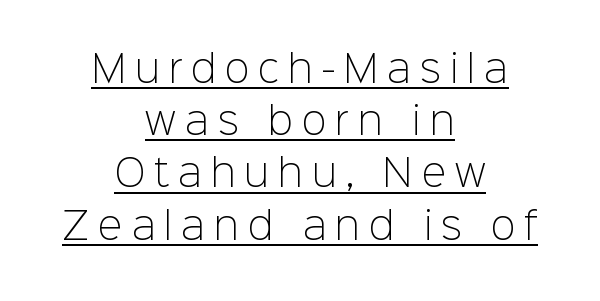
Q: Is the text bold? A: No.
Q: Is the text italic (slanted)? A: No, it is upright.
Q: Is the typeface a serif or a sans-serif typeface? A: Sans-serif.
Q: Is the text underlined? A: Yes.
Q: How is the paragraph aligned? A: Centered.
Q: Is the spacing between letters normal or unusually wide? A: Unusually wide.
Q: Is the spacing between lines tight, normal or loose? A: Normal.
Q: Width (condensed, normal, or wide)? A: Normal.
Q: Stroke contrast? A: Low.
Q: x-height? A: Medium.
Q: Monospaced? A: No.
